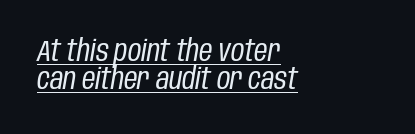
Q: Is the text bold? A: No.
Q: Is the text italic (slanted)? A: Yes, it leans right by about 10 degrees.
Q: Is the text underlined? A: Yes.
Q: How is the paragraph aligned? A: Left-aligned.
Q: Is the spacing between letters normal or unusually wide? A: Normal.
Q: Is the spacing between lines tight, normal or loose? A: Tight.
Q: Width (condensed, normal, or wide)? A: Condensed.
Q: Stroke contrast? A: Low.
Q: x-height? A: Large.
Q: Monospaced? A: No.
